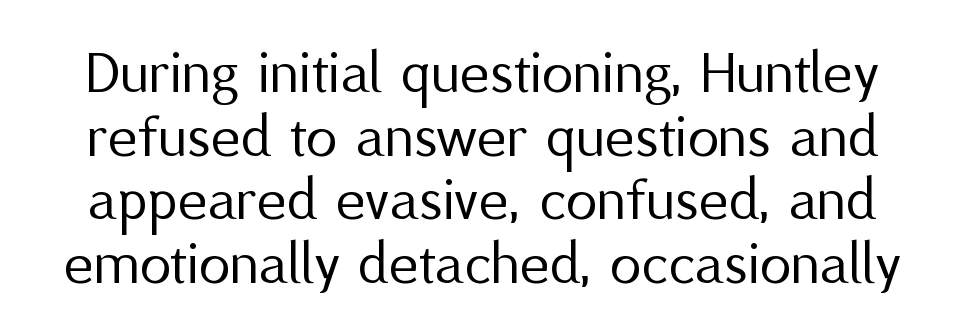
Baseline-to-baseline distance is barely more than the letter height. Is this a heavy cut? Hardly; it is regular or lighter. The rendering uses natural spacing where letterforms have individual widths. In terms of posture, this sample is upright. Nobody drew a line under any word here.
